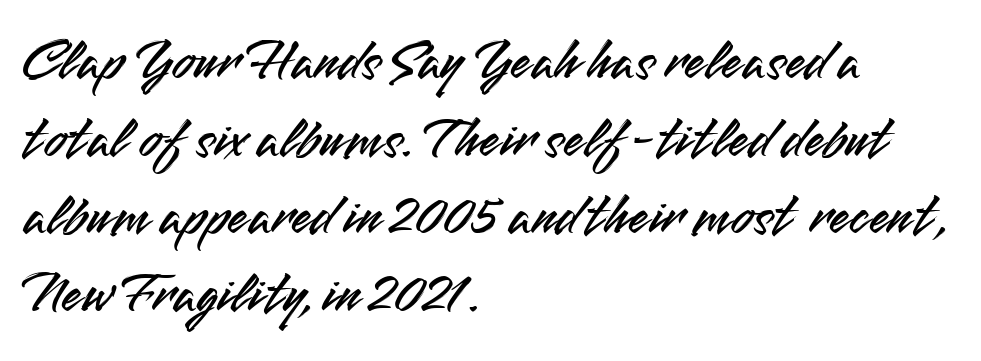
The image shows 58 px sans-serif type; set left-aligned, normal line spacing (1.34x), normal letter spacing, not underlined; medium stroke contrast and a small x-height.
